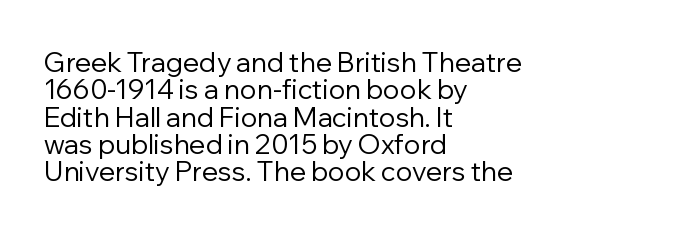
The image shows 27 px text type, upright; set left-aligned, tight line spacing (1.01x), normal letter spacing, not underlined.
